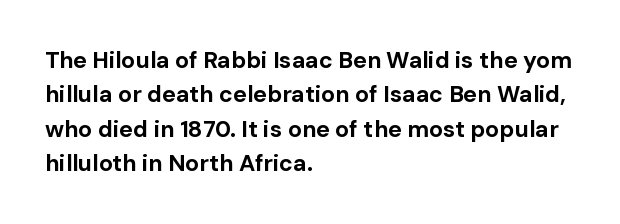
{"italic": "no", "bold": "yes", "underline": "no", "align": "left", "line_spacing": "normal", "line_spacing_ratio": 1.49, "letter_spacing": "normal", "letter_spacing_em": 0.0, "glyph_px": 23}
